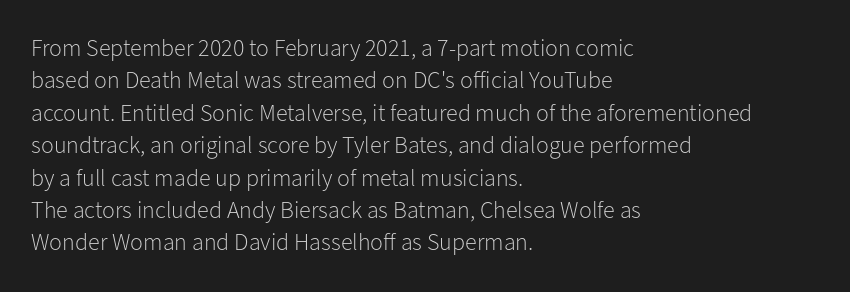
{"italic": "no", "bold": "no", "underline": "no", "align": "left", "line_spacing": "normal", "line_spacing_ratio": 1.35, "letter_spacing": "normal", "letter_spacing_em": 0.0, "glyph_px": 24}
